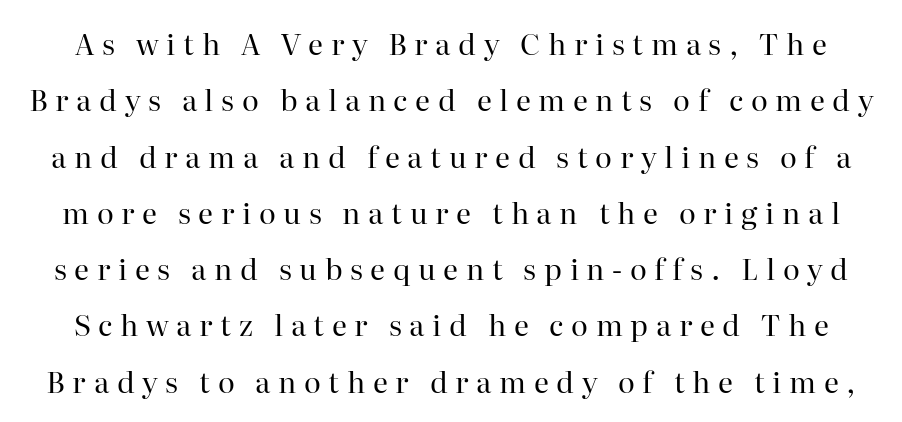
{"serif": "yes", "italic": "no", "bold": "no", "weight": "regular", "width": "normal", "stroke_contrast": "high", "x_height": "medium", "monospaced": "no", "underline": "no", "line_spacing": "loose", "line_spacing_ratio": 1.94, "letter_spacing": "wide", "letter_spacing_em": 0.26, "glyph_px": 29}
